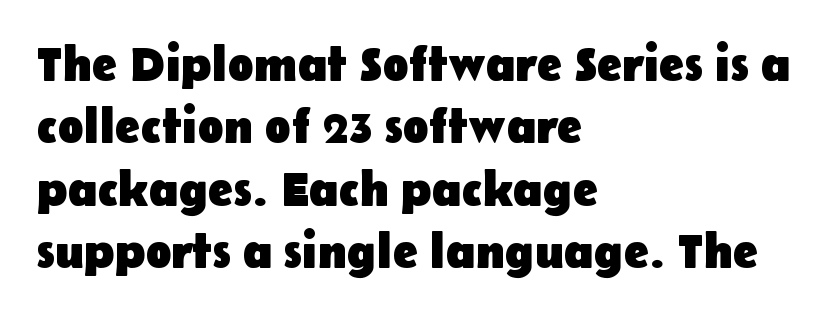
{"serif": "no", "italic": "no", "bold": "yes", "weight": "heavy", "width": "normal", "stroke_contrast": "low", "x_height": "medium", "monospaced": "no", "underline": "no", "align": "left", "line_spacing": "normal", "line_spacing_ratio": 1.3, "letter_spacing": "normal", "letter_spacing_em": 0.0, "glyph_px": 48}
